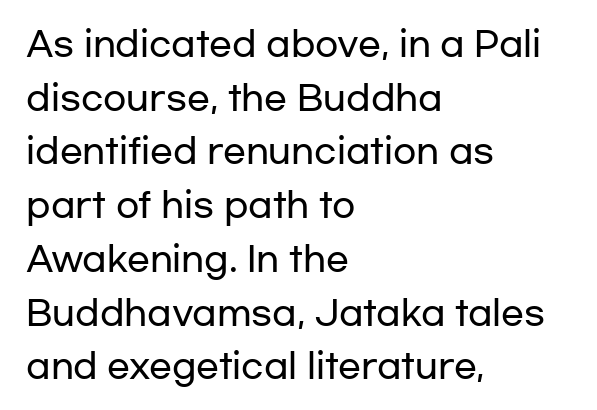
Q: Is the text italic (slanted)? A: No, it is upright.
Q: Is the typeface a serif or a sans-serif typeface? A: Sans-serif.
Q: Is the text underlined? A: No.
Q: How is the paragraph aligned? A: Left-aligned.
Q: Is the spacing between letters normal or unusually wide? A: Normal.
Q: Is the spacing between lines tight, normal or loose? A: Normal.
Q: Width (condensed, normal, or wide)? A: Wide.
Q: Stroke contrast? A: Low.
Q: x-height? A: Medium.
Q: Monospaced? A: No.
